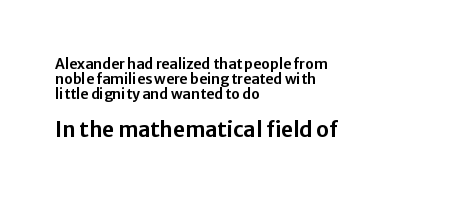
Rule under the text: the space is simply empty. These lines were composed using upright roman letters. Horizontal alignment here is leftward, the default for most running prose. The line texture is even and compact thanks to regular tracking. Interline gaps are noticeably narrow in this sample. Is the lower block the larger one? Yes — the lower block carries the bigger type.
